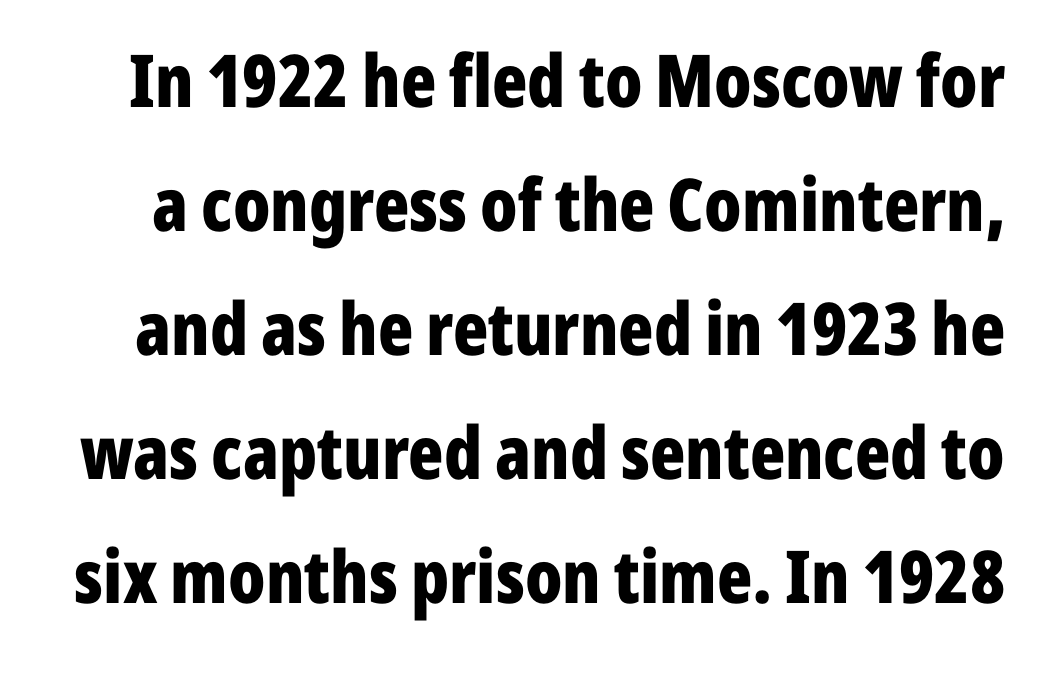
The image shows 73 px bold, condensed sans-serif type, upright; set normal line spacing (1.7x), normal letter spacing, not underlined; low stroke contrast and a medium x-height.
